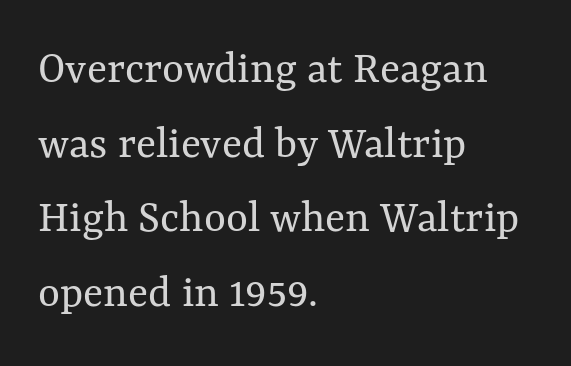
Q: Is the text bold? A: No.
Q: Is the text italic (slanted)? A: No, it is upright.
Q: Is the text underlined? A: No.
Q: How is the paragraph aligned? A: Left-aligned.
Q: Is the spacing between letters normal or unusually wide? A: Normal.
Q: Is the spacing between lines tight, normal or loose? A: Normal.
Q: Width (condensed, normal, or wide)? A: Normal.
Q: Stroke contrast? A: Medium.
Q: x-height? A: Medium.
Q: Monospaced? A: No.
